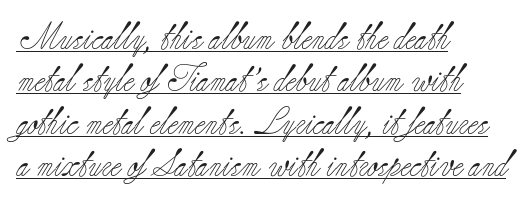
The image shows 27 px text type; set left-aligned, normal line spacing (1.57x), normal letter spacing, underlined.
